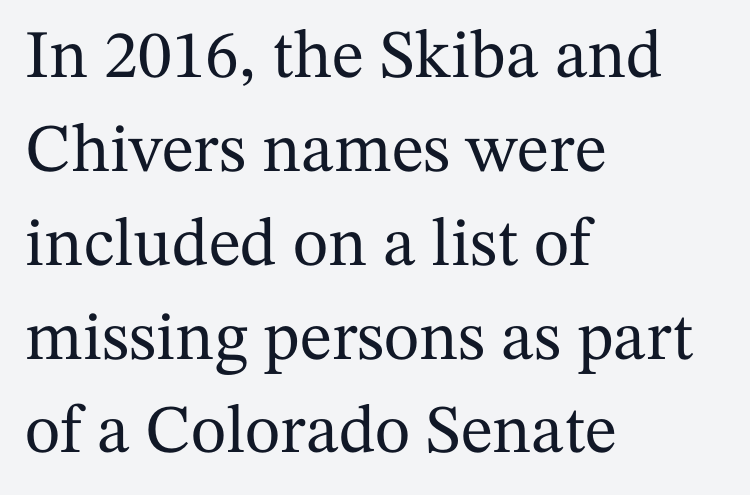
Q: Is the text italic (slanted)? A: No, it is upright.
Q: Is the typeface a serif or a sans-serif typeface? A: Serif.
Q: Is the text underlined? A: No.
Q: How is the paragraph aligned? A: Left-aligned.
Q: Is the spacing between letters normal or unusually wide? A: Normal.
Q: Is the spacing between lines tight, normal or loose? A: Normal.
Q: Width (condensed, normal, or wide)? A: Normal.
Q: Stroke contrast? A: Medium.
Q: x-height? A: Medium.
Q: Monospaced? A: No.
